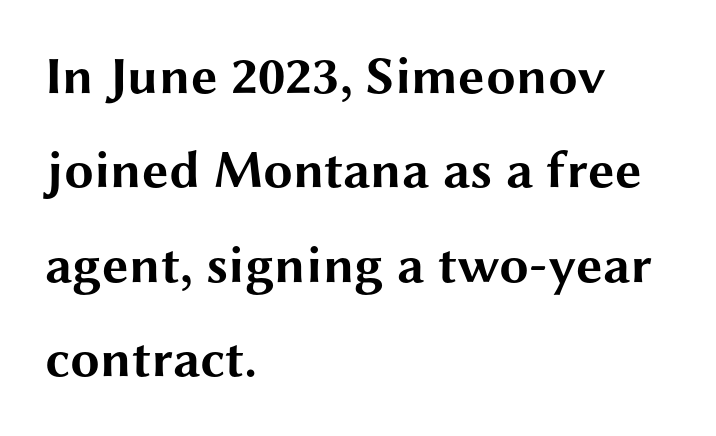
Q: Is the text bold? A: Yes.
Q: Is the text italic (slanted)? A: No, it is upright.
Q: Is the typeface a serif or a sans-serif typeface? A: Sans-serif.
Q: Is the text underlined? A: No.
Q: How is the paragraph aligned? A: Left-aligned.
Q: Is the spacing between letters normal or unusually wide? A: Normal.
Q: Width (condensed, normal, or wide)? A: Wide.
Q: Stroke contrast? A: Medium.
Q: x-height? A: Medium.
Q: Monospaced? A: No.
